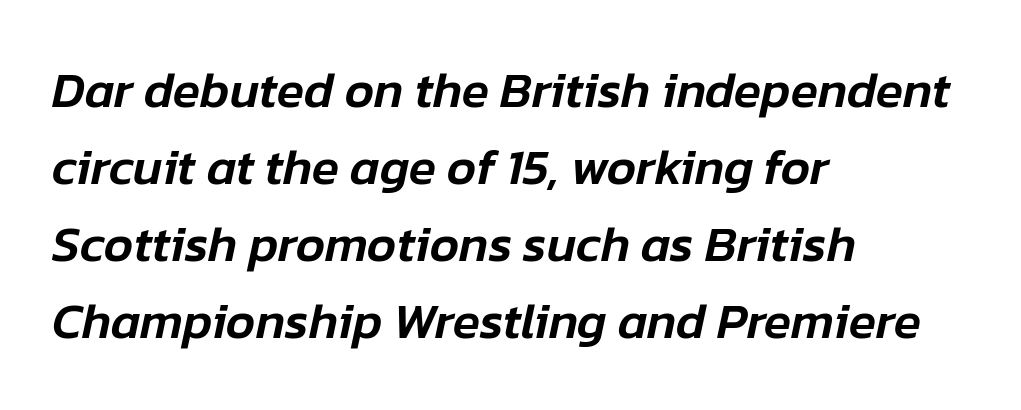
The image shows 50 px text type, italic (leaning right); set left-aligned, normal line spacing (1.54x), normal letter spacing, not underlined; low stroke contrast and a medium x-height.
